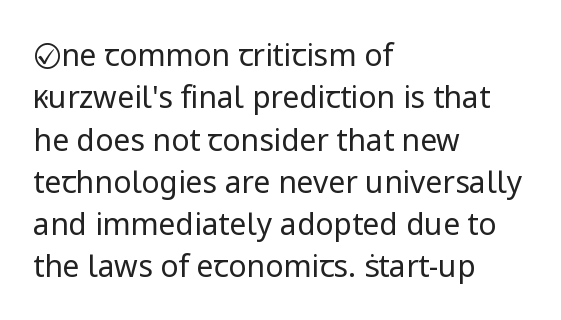
Q: Is the text bold? A: No.
Q: Is the text italic (slanted)? A: No, it is upright.
Q: Is the typeface a serif or a sans-serif typeface? A: Sans-serif.
Q: Is the text underlined? A: No.
Q: How is the paragraph aligned? A: Left-aligned.
Q: Is the spacing between letters normal or unusually wide? A: Normal.
Q: Is the spacing between lines tight, normal or loose? A: Normal.
Q: Width (condensed, normal, or wide)? A: Normal.
Q: Stroke contrast? A: Low.
Q: x-height? A: Medium.
Q: Monospaced? A: No.
